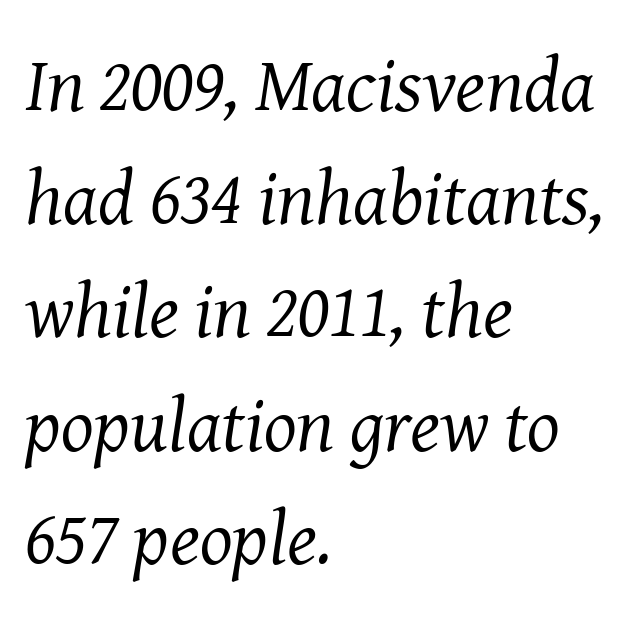
Leading: standard. Style check: oblique. The rendering uses natural spacing where letterforms have individual widths. Underlining? Definitely not there.
